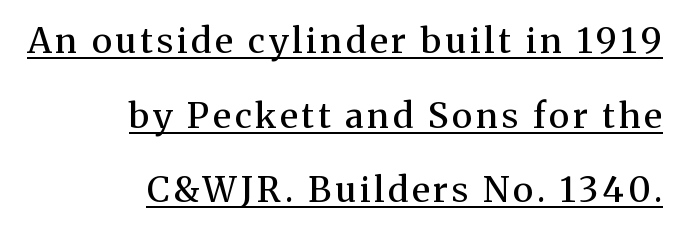
Q: Is the text bold? A: Semi-bold.
Q: Is the text italic (slanted)? A: No, it is upright.
Q: Is the typeface a serif or a sans-serif typeface? A: Serif.
Q: Is the text underlined? A: Yes.
Q: How is the paragraph aligned? A: Right-aligned.
Q: Is the spacing between lines tight, normal or loose? A: Loose.
Q: Width (condensed, normal, or wide)? A: Normal.
Q: Stroke contrast? A: Medium.
Q: x-height? A: Medium.
Q: Monospaced? A: No.
